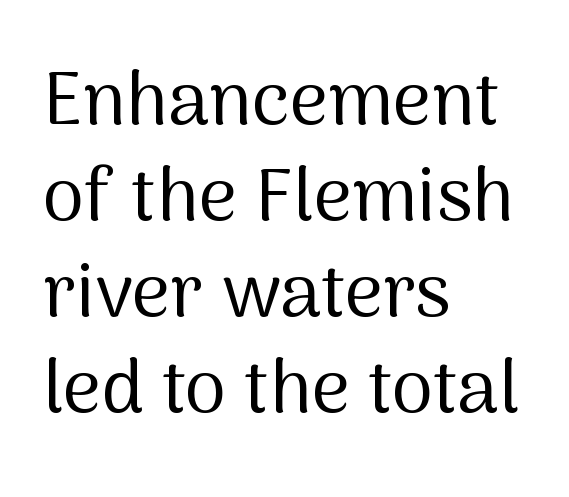
The image shows 75 px regular-weight sans-serif type, upright; set left-aligned, normal line spacing (1.28x), normal letter spacing, not underlined; medium stroke contrast and a medium x-height.
